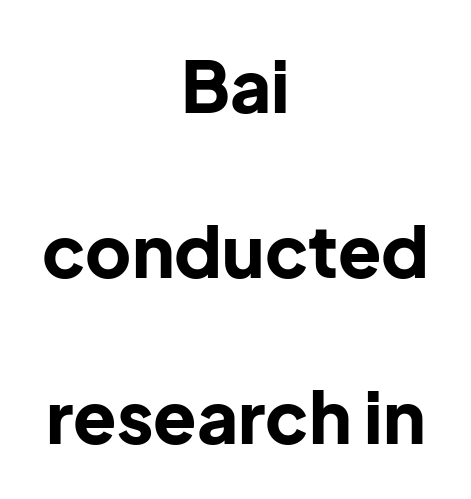
The image shows 71 px bold sans-serif type, upright; set centered, loose line spacing (2.33x), normal letter spacing, not underlined; low stroke contrast and a medium x-height.
